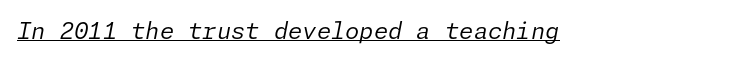
Underlining? Definitely there. A typesetter would mark this as italic. Counters stay open thanks to moderate or lighter strokes. Each word holds together tightly as a unit, with standard inter-letter gaps.
